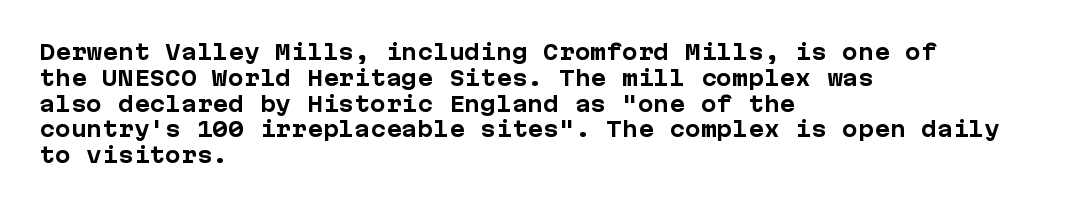
The letters stand upright; this is a roman face. Every row of glyphs begins at an identical x-position on the left. Between one letter and the next there's only the usual sliver of space. Caption: bold face, heavy strokes.
